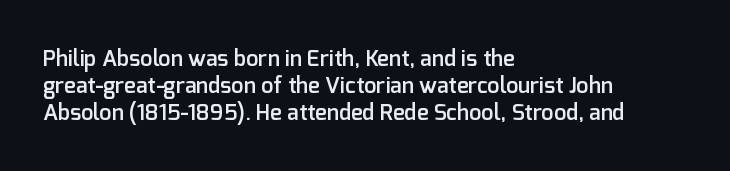
{"italic": "no", "bold": "semi", "underline": "no", "align": "left", "line_spacing_ratio": 1.22, "letter_spacing": "normal", "letter_spacing_em": 0.0, "glyph_px": 22}
